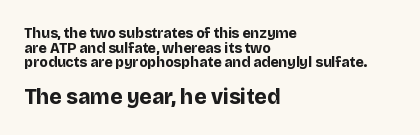
Tall strokes in this sample are plumb rather than angled. Which margin do the lines hug? The left one — the right edge is uneven. Caption: upper text group reduced, lower text group enlarged. The zone under the glyphs is completely vacant. The strokes are fattened all the way to bold.
